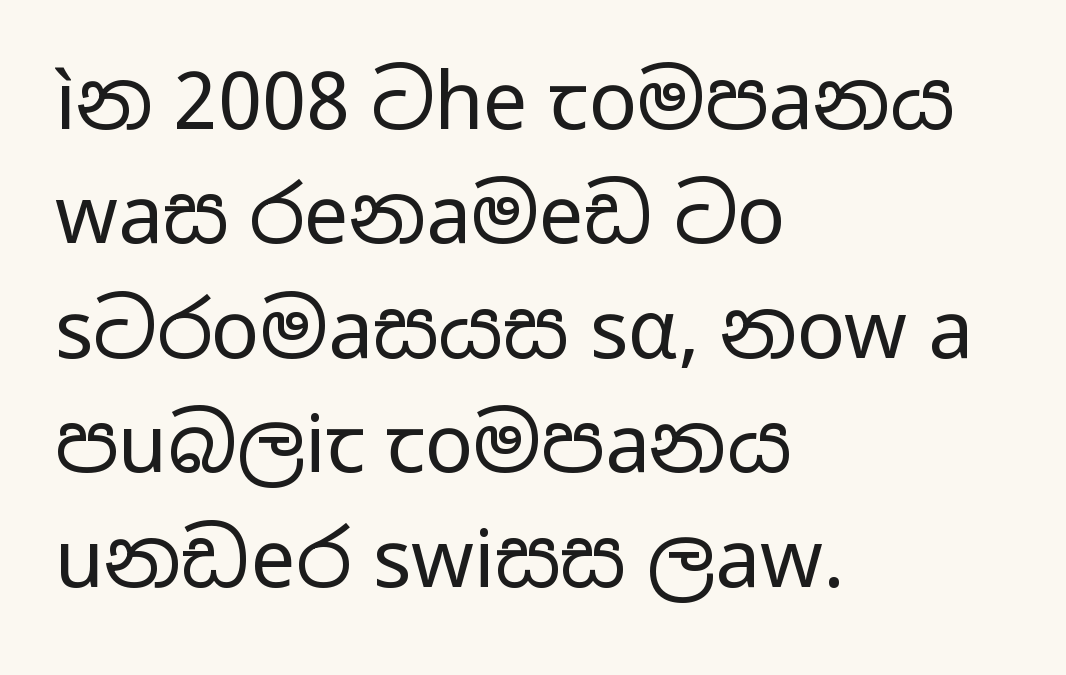
The rendering uses natural spacing where letterforms have individual widths. Left-aligned paragraph, ragged on the right. Posture: straight, roman, zero tilt. A quiet, ordinary-to-light weight characterises the typeface. This sample uses plain, unmodified letter spacing. This sample keeps an unexceptional amount of space between lines.
